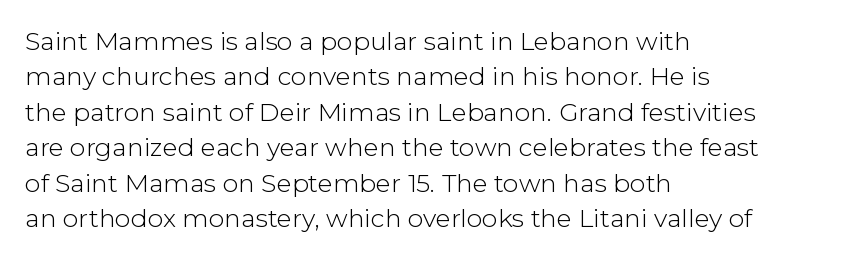
Q: Is the text bold? A: No.
Q: Is the text italic (slanted)? A: No, it is upright.
Q: Is the text underlined? A: No.
Q: How is the paragraph aligned? A: Left-aligned.
Q: Is the spacing between letters normal or unusually wide? A: Normal.
Q: Is the spacing between lines tight, normal or loose? A: Normal.
